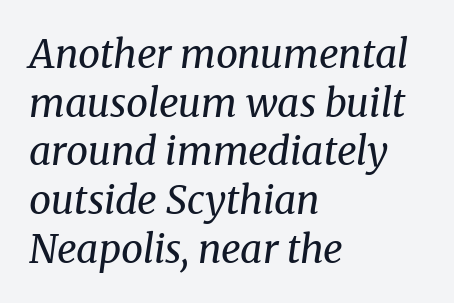
Q: Is the text bold? A: No.
Q: Is the text italic (slanted)? A: Yes, it leans right by about 8 degrees.
Q: Is the typeface a serif or a sans-serif typeface? A: Serif.
Q: Is the text underlined? A: No.
Q: How is the paragraph aligned? A: Left-aligned.
Q: Is the spacing between letters normal or unusually wide? A: Normal.
Q: Is the spacing between lines tight, normal or loose? A: Normal.
Q: Width (condensed, normal, or wide)? A: Normal.
Q: Stroke contrast? A: Medium.
Q: x-height? A: Medium.
Q: Monospaced? A: No.
